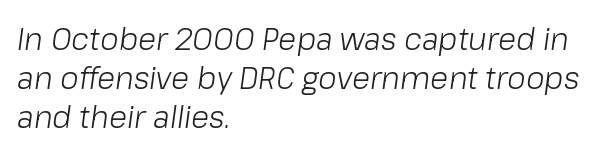
The image shows 30 px light type, italic (leaning right); set left-aligned, normal line spacing (1.3x), normal letter spacing, not underlined; low stroke contrast and a medium x-height.
